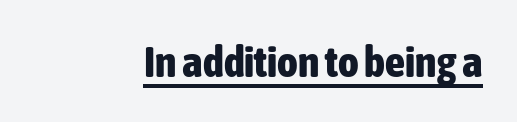
The image shows 44 px bold, condensed sans-serif type, upright; set normal letter spacing, underlined; low stroke contrast and a medium x-height.
